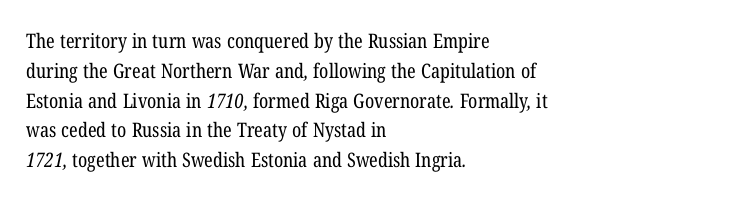
Q: Is the text bold? A: No.
Q: Is the text underlined? A: No.
Q: How is the paragraph aligned? A: Left-aligned.
Q: Is the spacing between letters normal or unusually wide? A: Normal.
Q: Is the spacing between lines tight, normal or loose? A: Normal.
